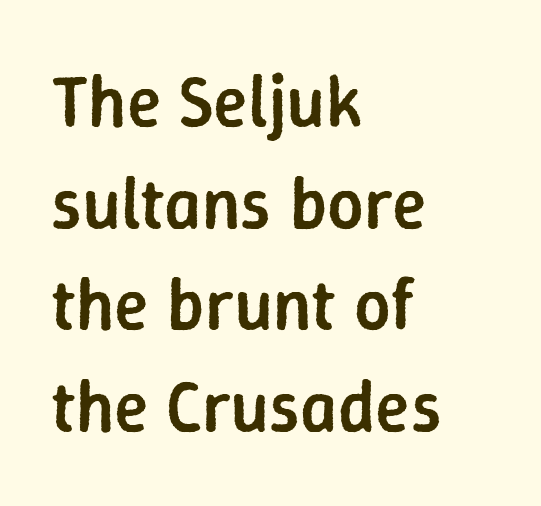
{"serif": "no", "italic": "no", "bold": "semi", "weight": "semibold", "width": "normal", "stroke_contrast": "low", "x_height": "medium", "monospaced": "no", "underline": "no", "align": "left", "line_spacing": "normal", "line_spacing_ratio": 1.41, "letter_spacing": "normal", "letter_spacing_em": 0.0, "glyph_px": 72}
